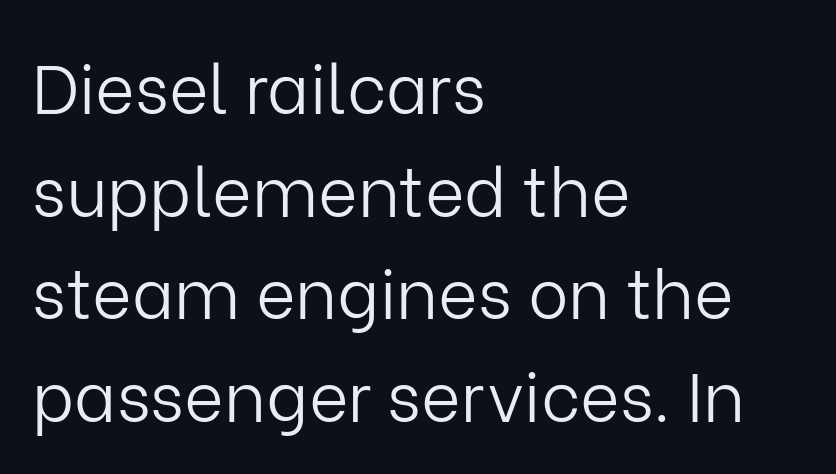
Look at the tracking — it's just the regular setting, nothing added. This sample uses an upright cut, with every glyph sitting square on the baseline. In CSS terms this would be text-align: left. Leading matches the norm, producing a regular column. Character widths vary here, with narrow letters taking less room than wide ones. Words float on clear page, feet unadorned.
